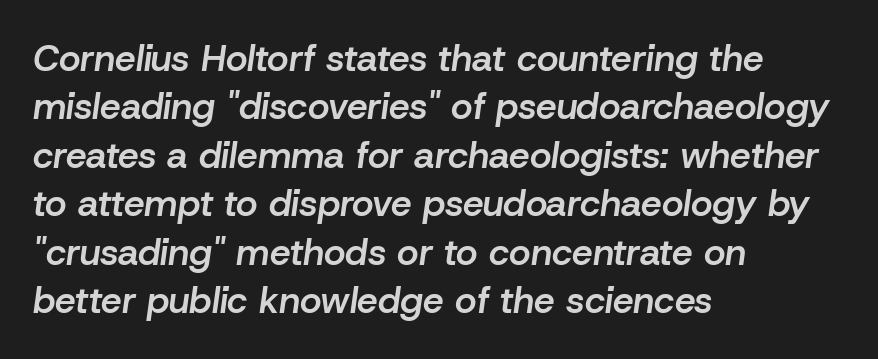
Every character sits at an angle, as italics do. Firm but not heavy-handed strokes: this text is semibold. Descender tails drop into unmarked territory. The block of text has a typical density, with ordinary space between rows. You could not count columns in this text — the font is proportionally spaced. What stands out about the letter spacing? Nothing — it is the standard amount.
